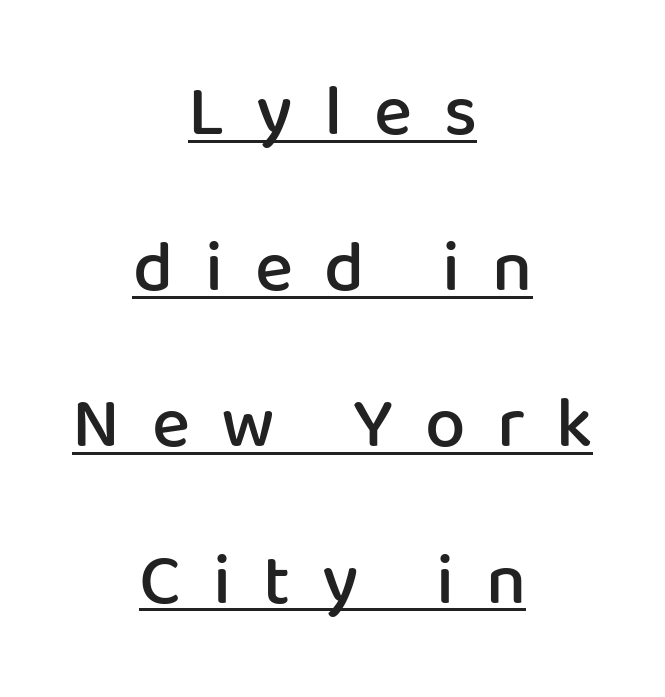
Character widths vary here, with narrow letters taking less room than wide ones. Display-style spreading of the glyphs; the letterfit is very open. As a designer I'd log this as weight 600, semibold. These lines are composed in type without serifs.
